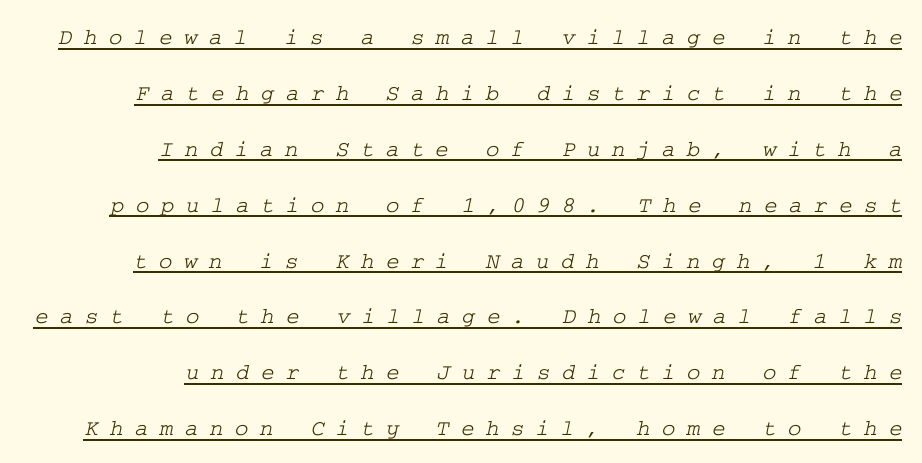
How would I describe the line gaps? Wide and relaxed. The rag falls on the left side of this text block. Compared with undecorated copy, this sample adds a rule below the words. These lines have a slow, spaced-out rhythm from letter to letter.
